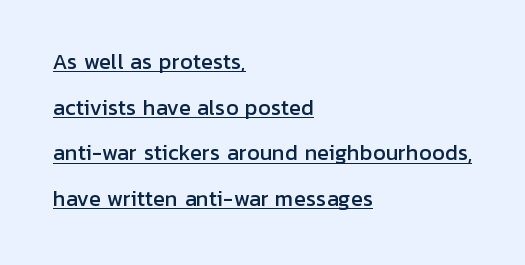
Q: Is the text italic (slanted)? A: No, it is upright.
Q: Is the text underlined? A: Yes.
Q: How is the paragraph aligned? A: Left-aligned.
Q: Is the spacing between letters normal or unusually wide? A: Normal.
Q: Is the spacing between lines tight, normal or loose? A: Loose.
